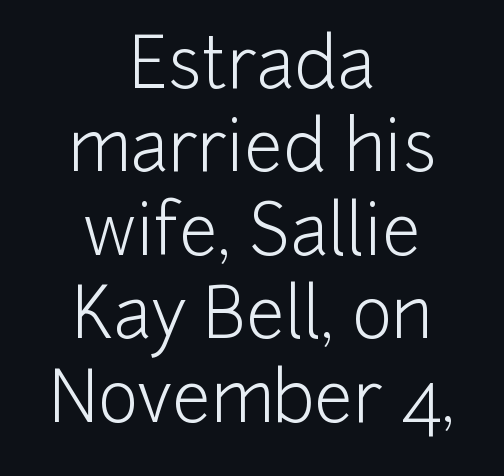
The image shows 69 px light sans-serif type, upright; set centered, line spacing 1.21x, normal letter spacing, not underlined; low stroke contrast and a medium x-height.
